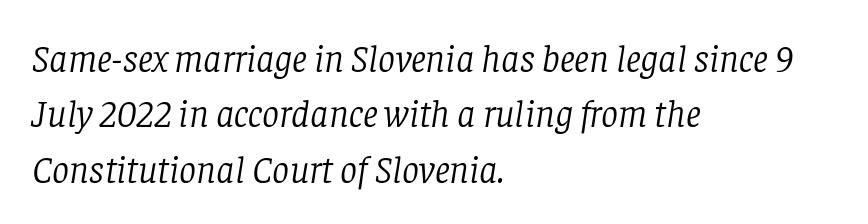
Examine the stroke ends and you'll spot serifs. The baseline area is clear. A classic flush-left, rag-right setting is used for this passage. The space between consecutive lines is moderate. Each letter keeps its own natural width here, so spacing adapts to shape.
